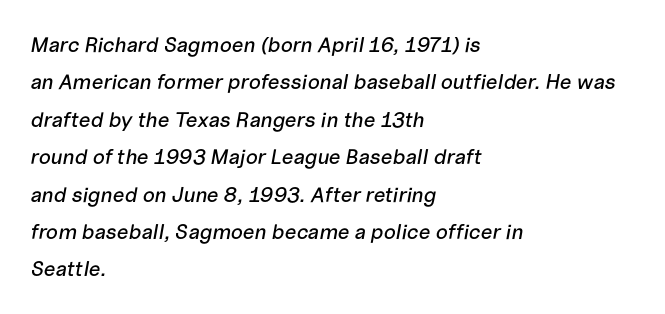
Q: Is the text italic (slanted)? A: Yes, it leans right by about 10 degrees.
Q: Is the text underlined? A: No.
Q: How is the paragraph aligned? A: Left-aligned.
Q: Is the spacing between letters normal or unusually wide? A: Normal.
